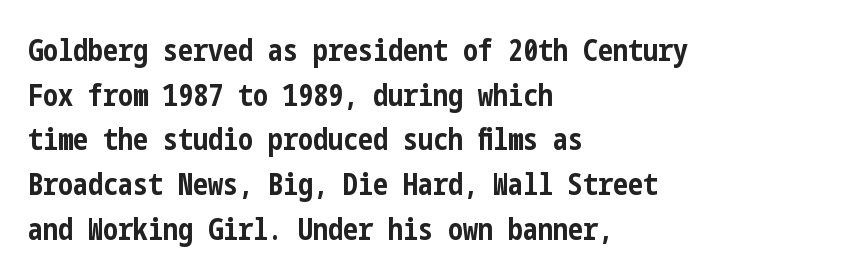
{"serif": "no", "italic": "no", "bold": "yes", "weight": "bold", "width": "condensed", "stroke_contrast": "low", "x_height": "medium", "underline": "no", "align": "left", "line_spacing": "normal", "line_spacing_ratio": 1.49, "letter_spacing": "normal", "letter_spacing_em": 0.0, "glyph_px": 30}
